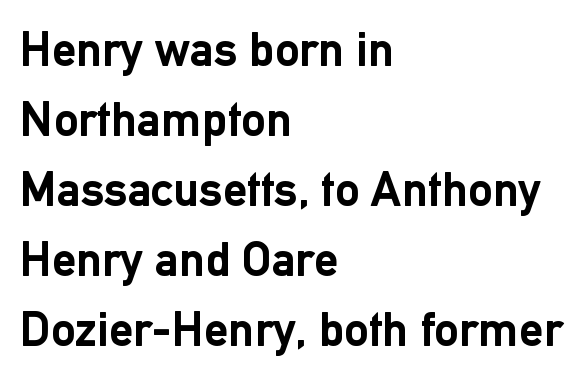
Are there feet on the stems? There aren't — it's a sans. The typesetting leans heavy: a genuine bold. Every row of glyphs begins at an identical x-position on the left. The gap between lines stays unmarked.
